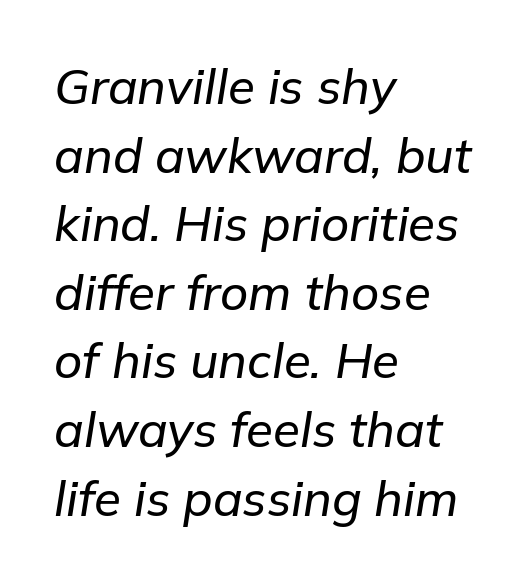
Horizontal bands of white between lines are of average thickness. One-word summary of the alignment: left. The letters advance in unequal steps, a hallmark of proportional type. A clean baseline with only descenders dipping below it.
